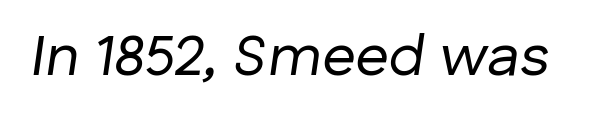
Q: Is the text bold? A: No.
Q: Is the text italic (slanted)? A: Yes, it leans right by about 8 degrees.
Q: Is the text underlined? A: No.
Q: Is the spacing between letters normal or unusually wide? A: Normal.
Q: Width (condensed, normal, or wide)? A: Normal.
Q: Stroke contrast? A: Low.
Q: x-height? A: Medium.
Q: Monospaced? A: No.
